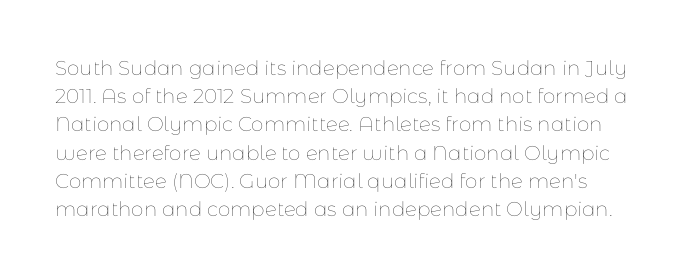
The image shows 20 px text type, upright; set normal line spacing (1.41x), normal letter spacing, not underlined.
